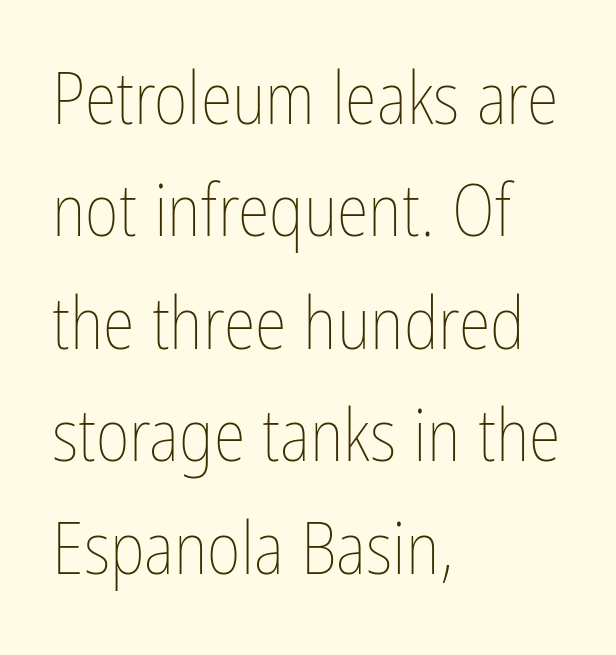
The image shows 73 px thin, condensed type, upright; set left-aligned, normal line spacing (1.54x), normal letter spacing, not underlined; low stroke contrast and a medium x-height.
